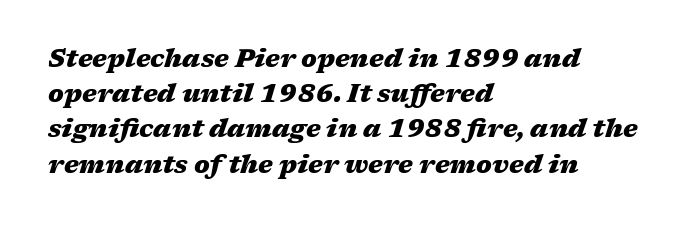
The image shows 25 px bold type, italic (leaning right); set left-aligned, normal line spacing (1.41x), normal letter spacing, not underlined.
